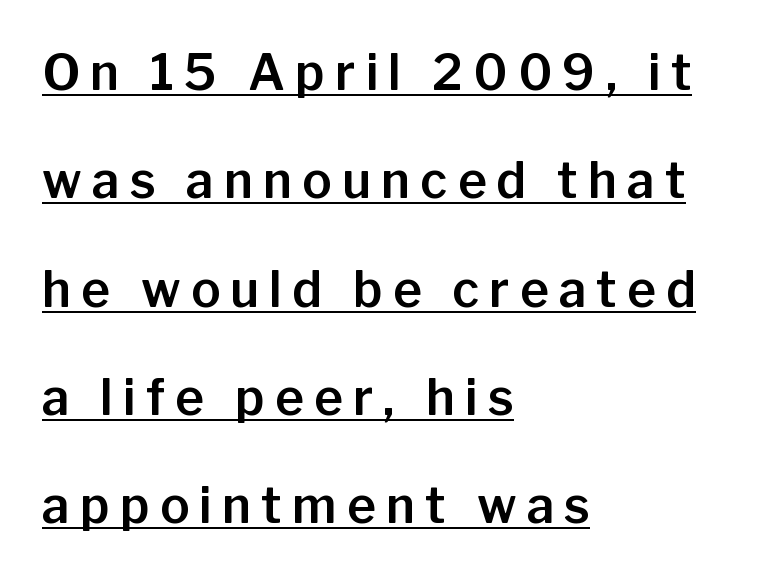
The image shows 49 px sans-serif type, upright; set left-aligned, loose line spacing (2.21x), unusually wide letter spacing (+0.21 em), underlined; low stroke contrast and a medium x-height.
